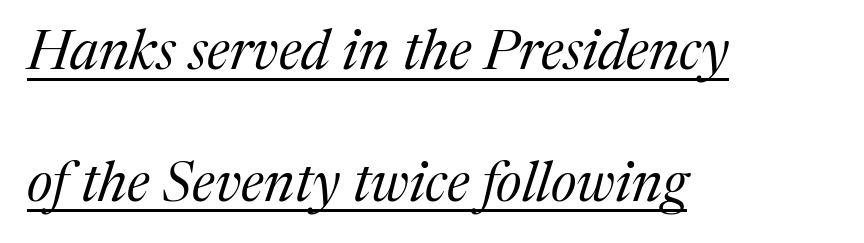
{"serif": "yes", "italic": "yes", "lean": "right", "slant_degrees": 17, "bold": "no", "weight": "regular", "width": "normal", "stroke_contrast": "medium", "x_height": "medium", "monospaced": "no", "underline": "yes", "align": "left", "line_spacing": "loose", "line_spacing_ratio": 2.35, "letter_spacing": "normal", "letter_spacing_em": 0.0, "glyph_px": 56}
